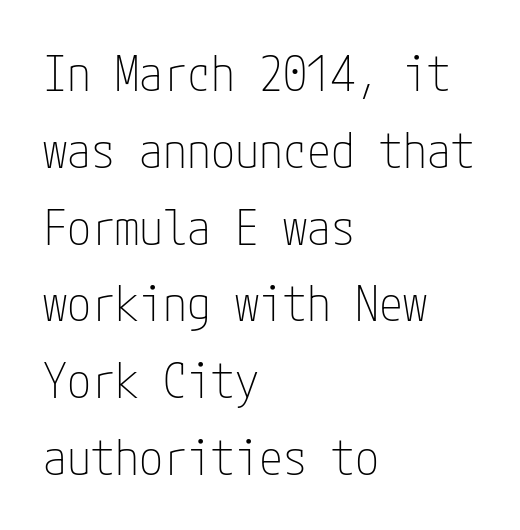
The image shows 48 px thin, condensed sans-serif type, upright; set left-aligned, normal line spacing (1.6x), normal letter spacing, not underlined; low stroke contrast and a medium x-height.
